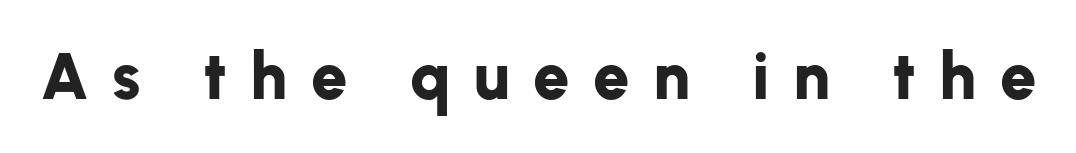
Q: Is the text bold? A: Yes.
Q: Is the text italic (slanted)? A: No, it is upright.
Q: Is the typeface a serif or a sans-serif typeface? A: Sans-serif.
Q: Is the text underlined? A: No.
Q: Is the spacing between letters normal or unusually wide? A: Unusually wide.
Q: Width (condensed, normal, or wide)? A: Normal.
Q: Stroke contrast? A: Low.
Q: x-height? A: Medium.
Q: Monospaced? A: No.
